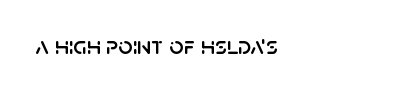
Q: Is the text italic (slanted)? A: No, it is upright.
Q: Is the text underlined? A: No.
Q: How is the paragraph aligned? A: Left-aligned.
Q: Is the spacing between letters normal or unusually wide? A: Normal.
